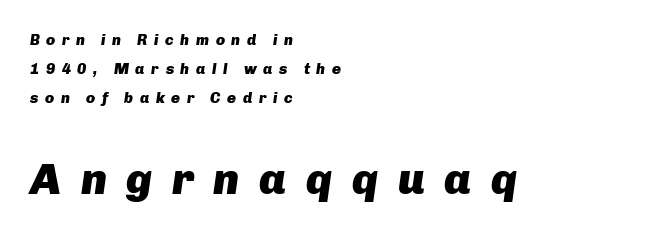
The image shows 44 px heavy type, italic (leaning right); set left-aligned, loose line spacing (1.92x), unusually wide letter spacing (+0.44 em), not underlined; the second (bottom) block is 2.93x larger; low stroke contrast and a medium x-height.
